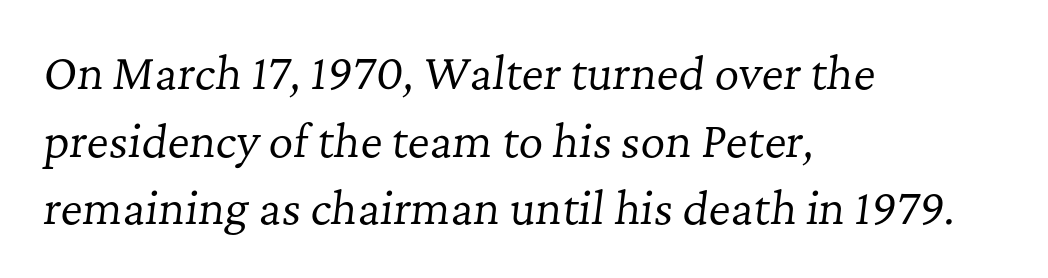
Q: Is the text bold? A: No.
Q: Is the text italic (slanted)? A: Yes, it leans right by about 7 degrees.
Q: Is the typeface a serif or a sans-serif typeface? A: Serif.
Q: Is the text underlined? A: No.
Q: How is the paragraph aligned? A: Left-aligned.
Q: Is the spacing between letters normal or unusually wide? A: Normal.
Q: Is the spacing between lines tight, normal or loose? A: Normal.
Q: Width (condensed, normal, or wide)? A: Normal.
Q: Stroke contrast? A: Low.
Q: x-height? A: Medium.
Q: Monospaced? A: No.
